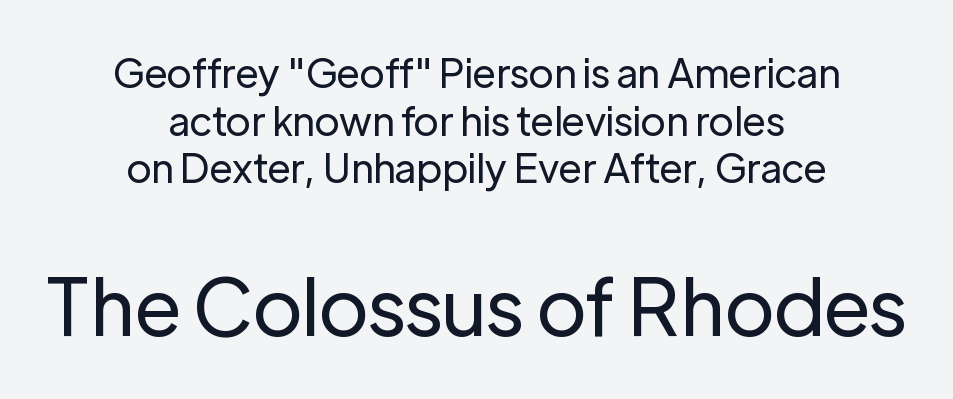
Both edges are ragged and mirror each other, which tells us the setting is centered. Words float on clear page, feet unadorned. This reads as an unemphasized weight, regular at the heaviest. Whoever set this made the second block the dominant, larger element. When letters stand straight like this, we call the style roman or upright. Look at the bottom of the vertical strokes: they stop flat, with no serifs.
